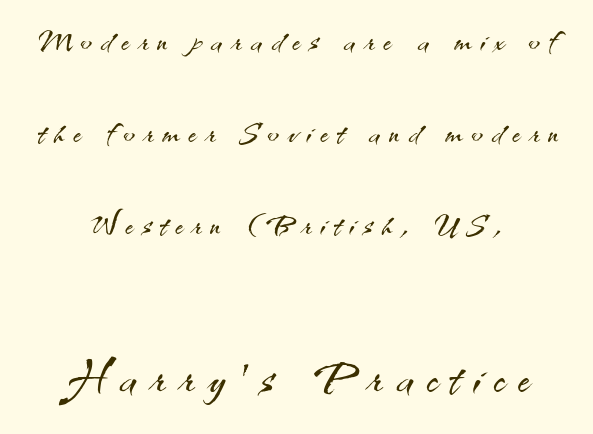
{"serif": "no", "bold": "no", "weight": "light", "width": "normal", "stroke_contrast": "medium", "x_height": "small", "monospaced": "no", "underline": "no", "align": "center", "line_spacing": "loose", "line_spacing_ratio": 2.19, "letter_spacing": "wide", "letter_spacing_em": 0.22, "larger_block": "second", "size_ratio": 1.5, "glyph_px": 63}
